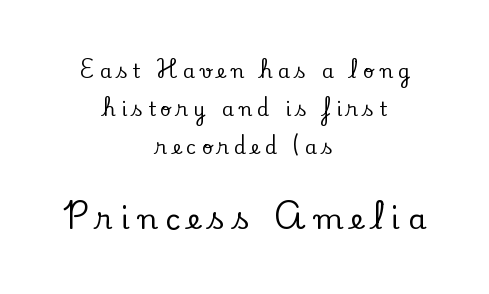
{"serif": "yes", "italic": "no", "width": "normal", "stroke_contrast": "low", "x_height": "small", "monospaced": "no", "underline": "no", "align": "center", "line_spacing": "loose", "line_spacing_ratio": 1.99, "letter_spacing": "wide", "letter_spacing_em": 0.28, "larger_block": "second", "size_ratio": 1.53, "glyph_px": 29}
